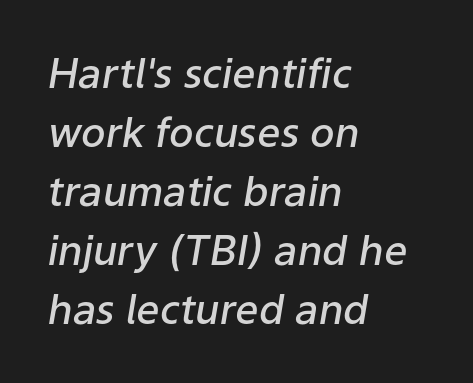
Q: Is the text bold? A: Semi-bold.
Q: Is the text italic (slanted)? A: Yes, it leans right by about 9 degrees.
Q: Is the text underlined? A: No.
Q: How is the paragraph aligned? A: Left-aligned.
Q: Is the spacing between letters normal or unusually wide? A: Normal.
Q: Is the spacing between lines tight, normal or loose? A: Normal.
Q: Width (condensed, normal, or wide)? A: Normal.
Q: Stroke contrast? A: Low.
Q: x-height? A: Medium.
Q: Monospaced? A: No.
